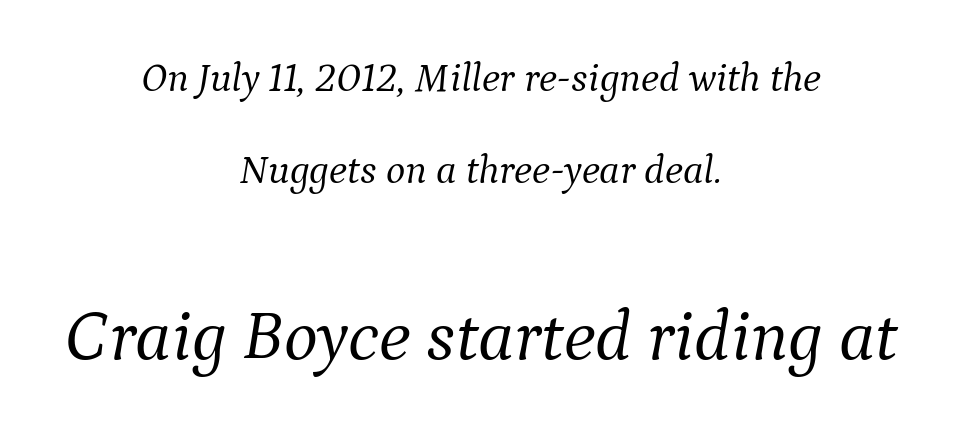
The letters advance in unequal steps, a hallmark of proportional type. The typesetter chose a symmetrical, centered arrangement here. The weight would be labelled regular, book, light, or lighter still. Students, observe: this is what heavily led, spacious text looks like.
